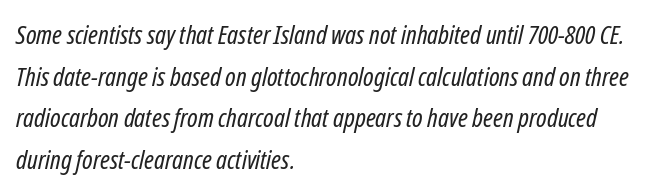
In terms of leading, this rendering sits right in the middle. Words appear dense and cohesive because spacing is normal. The glyphs are unaccompanied by any horizontal stroke below them. The face used here has a pronounced slope to its letters.
